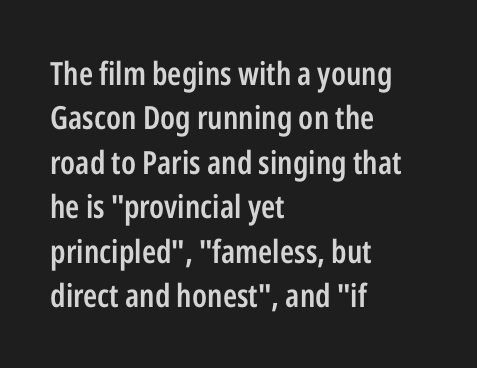
Q: Is the text bold? A: Semi-bold.
Q: Is the text italic (slanted)? A: No, it is upright.
Q: Is the typeface a serif or a sans-serif typeface? A: Sans-serif.
Q: Is the text underlined? A: No.
Q: How is the paragraph aligned? A: Left-aligned.
Q: Is the spacing between letters normal or unusually wide? A: Normal.
Q: Is the spacing between lines tight, normal or loose? A: Normal.
Q: Width (condensed, normal, or wide)? A: Condensed.
Q: Stroke contrast? A: Low.
Q: x-height? A: Medium.
Q: Monospaced? A: No.
